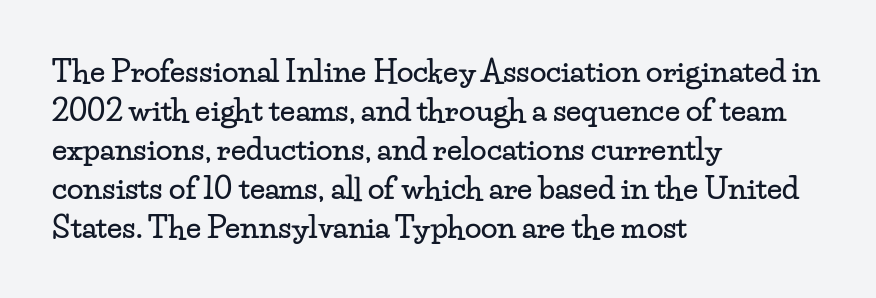
Q: Is the text italic (slanted)? A: No, it is upright.
Q: Is the typeface a serif or a sans-serif typeface? A: Serif.
Q: Is the text underlined? A: No.
Q: How is the paragraph aligned? A: Left-aligned.
Q: Is the spacing between letters normal or unusually wide? A: Normal.
Q: Is the spacing between lines tight, normal or loose? A: Normal.
Q: Width (condensed, normal, or wide)? A: Wide.
Q: Stroke contrast? A: Low.
Q: x-height? A: Small.
Q: Monospaced? A: No.
